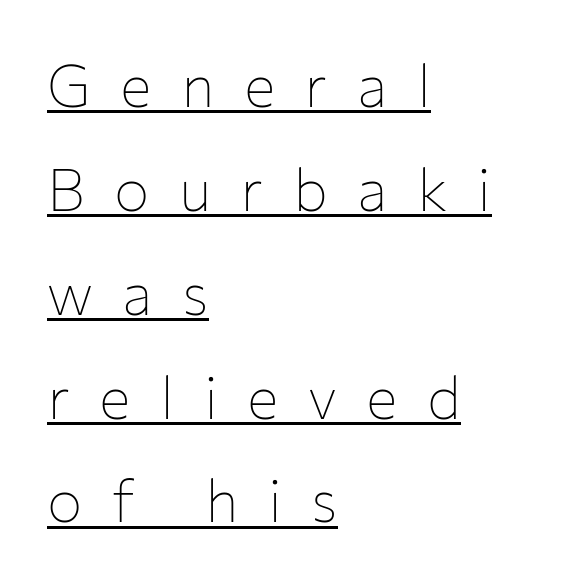
Tracking value appears strongly positive — letters spread wide. Is this a fixed-width face? No — the glyphs have proportional, varying widths. The rag falls on the right side of this text block. Underline: present. Stroke mass is kept to a normal reading level or below. Ascenders rise straight up at ninety degrees.
